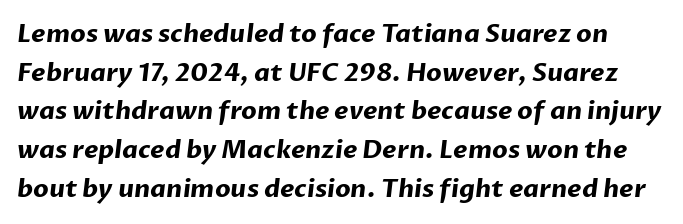
{"bold": "yes", "underline": "no", "line_spacing": "normal", "line_spacing_ratio": 1.55, "letter_spacing": "normal", "letter_spacing_em": 0.0, "glyph_px": 25}
